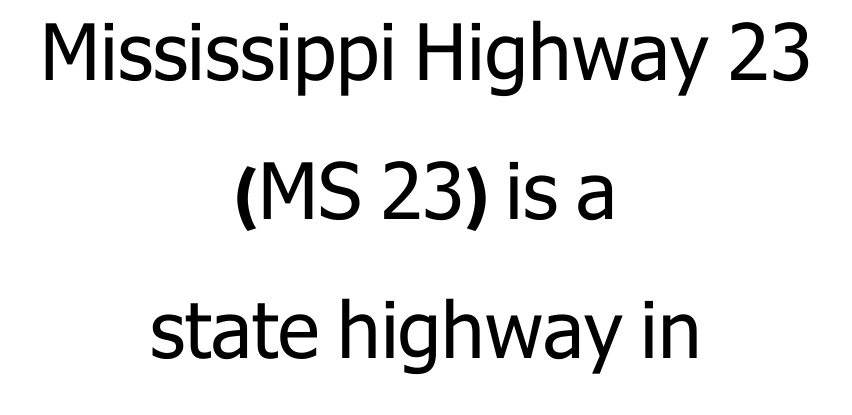
Q: Is the text bold? A: No.
Q: Is the text italic (slanted)? A: No, it is upright.
Q: Is the typeface a serif or a sans-serif typeface? A: Sans-serif.
Q: Is the text underlined? A: No.
Q: How is the paragraph aligned? A: Centered.
Q: Is the spacing between letters normal or unusually wide? A: Normal.
Q: Width (condensed, normal, or wide)? A: Normal.
Q: Stroke contrast? A: Low.
Q: x-height? A: Medium.
Q: Monospaced? A: No.
